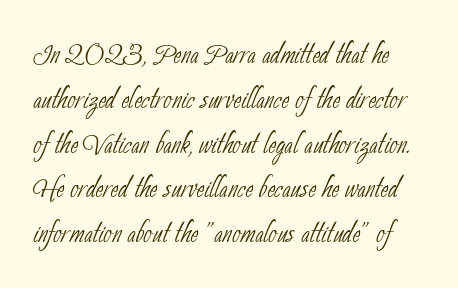
Q: Is the text bold? A: No.
Q: Is the typeface a serif or a sans-serif typeface? A: Sans-serif.
Q: Is the text underlined? A: No.
Q: Is the spacing between letters normal or unusually wide? A: Normal.
Q: Width (condensed, normal, or wide)? A: Condensed.
Q: Stroke contrast? A: Low.
Q: x-height? A: Small.
Q: Monospaced? A: No.
